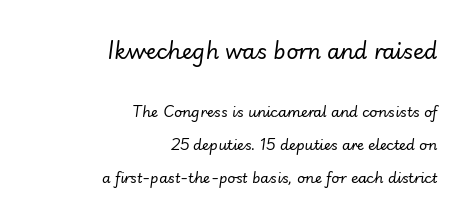
No extra tracking has been applied to these lines. Honestly, the rows look like they've been pulled way apart. A flush-right, rag-left setting is used for this passage. The specimen omits any rule beneath the text block's lines.
